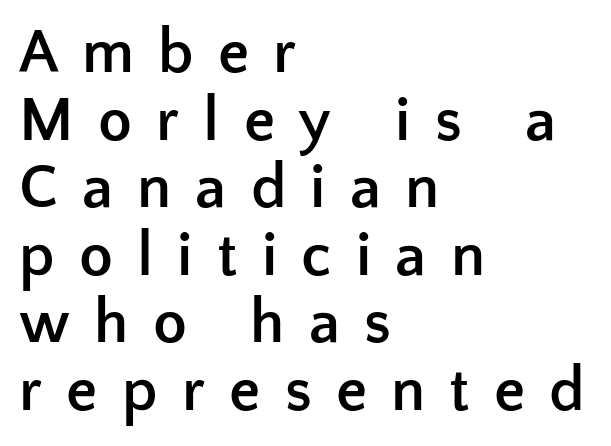
The characters look thick and weighty, a clear bold. Each letter's strokes conclude bluntly, with no projecting serifs. The face used here is proportionally spaced, like ordinary book or web type. Very little white space separates one row of letters from the next. Rendered with straight, roman letterforms. Honestly, there is no underline to notice here at all.
